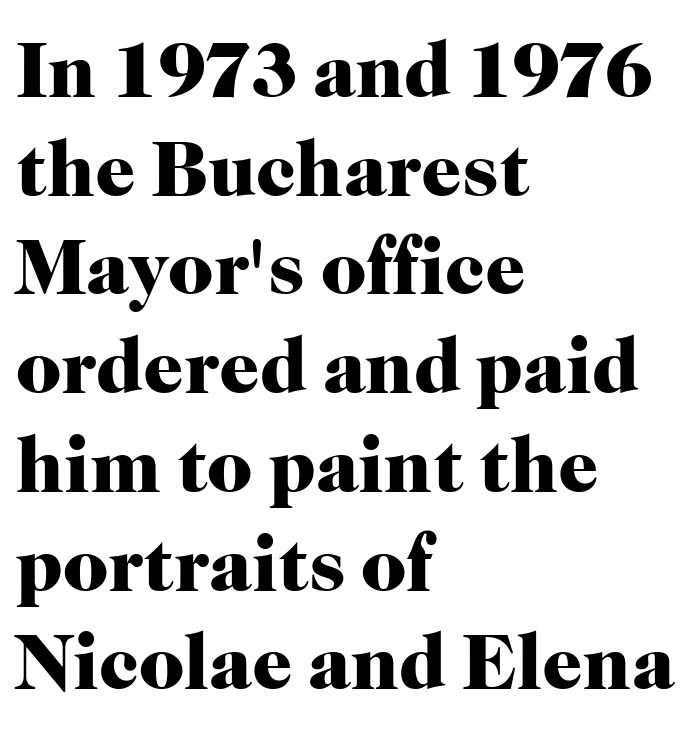
Rule under the text: the space is simply empty. A typesetter would label this face a serif. Here the glyphs are tracked normally, forming tight word shapes. This is the regular roman posture of the typeface. If you drew a ruler down the left edge, every line would touch it. Notice how descenders clear the ascenders below comfortably — that's standard leading.
